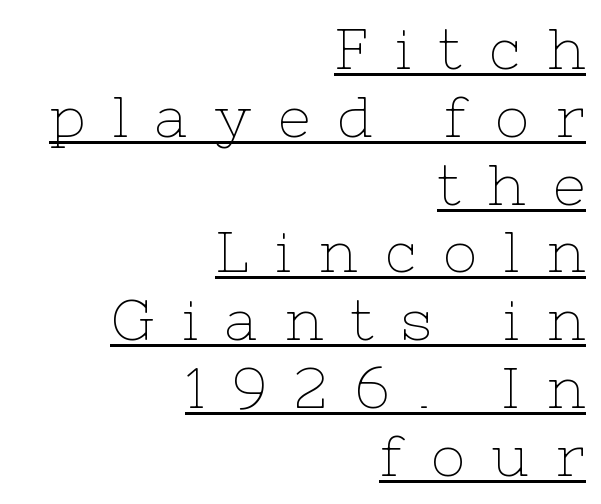
The image shows 57 px thin serif type, upright; set right-aligned, line spacing 1.19x, unusually wide letter spacing (+0.48 em), underlined; low stroke contrast and a medium x-height.
